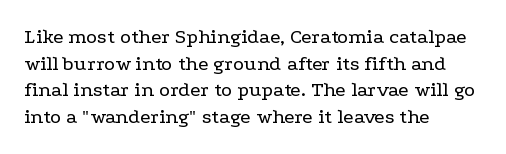
{"italic": "no", "bold": "no", "underline": "no", "align": "left", "line_spacing": "normal", "line_spacing_ratio": 1.27, "letter_spacing": "normal", "letter_spacing_em": 0.0, "glyph_px": 21}
